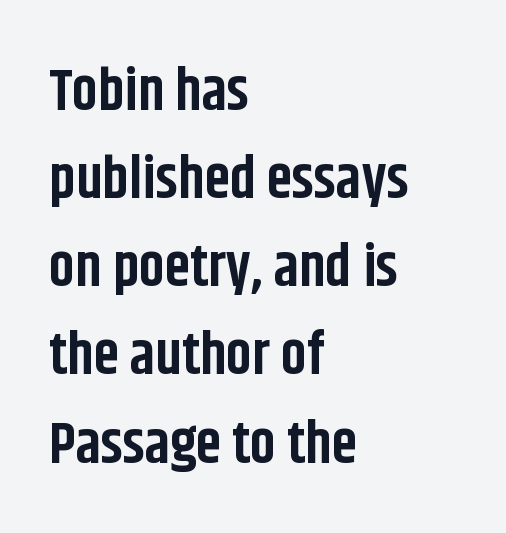
Each letter keeps its own natural width here, so spacing adapts to shape. The glyphs have the mass of a bold cut. Quick note: not italic, upright. There is no visible air inserted between adjacent glyphs. The glyphs are unaccompanied by any horizontal stroke below them. Visually the block forms a straight wall on the left and a jagged coastline on the right.
